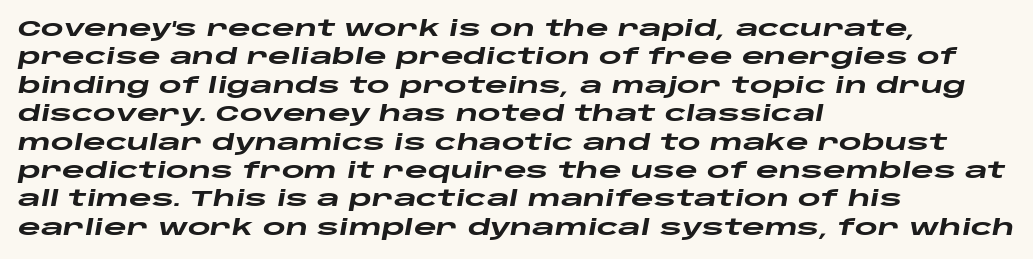
No word sits above an underline. Thick stems and heavy bowls — unmistakably bold. The text carries the slant typical of an italic or oblique font. All the whitespace from short lines collects on the right. The type is set solid horizontally, with unmodified tracking.
